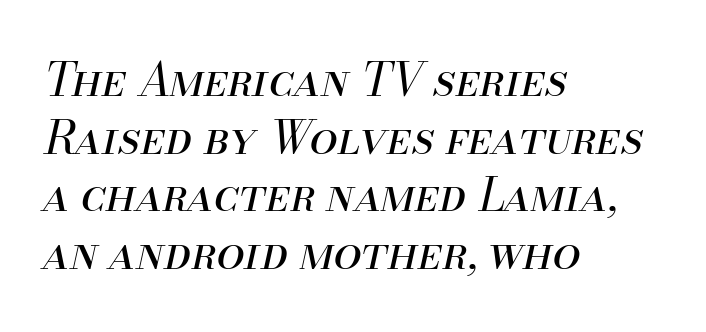
Check the space under the baseline: it is left empty. The typesetting does not lean heavy: it is not bold. Varying glyph widths throughout — classic text-font behaviour. Where is the straight margin? On the left. One glance says typical: line gaps are just what's usual.
